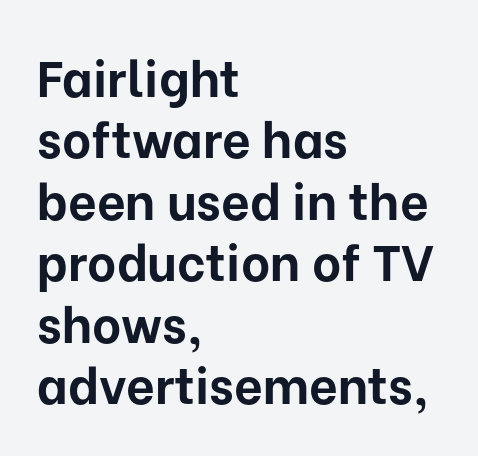
It's the straight-up-and-down kind of type. I'd describe the lettering as bold — thick and assertive. Alignment: flush left. Think of a printed novel: that variable character pitch is what you see here. The face used here is a sans, in the tradition of grotesques and geometrics. This rendering features lettering with no underline.
